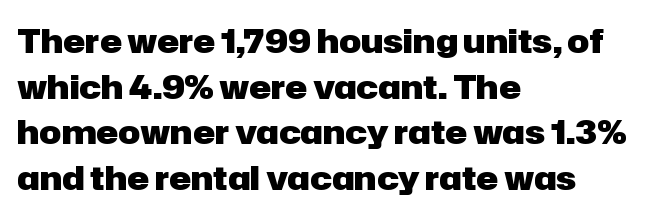
{"serif": "no", "italic": "no", "bold": "yes", "weight": "heavy", "width": "normal", "stroke_contrast": "low", "x_height": "medium", "monospaced": "no", "underline": "no", "align": "left", "line_spacing": "normal", "line_spacing_ratio": 1.38, "letter_spacing": "normal", "letter_spacing_em": 0.0, "glyph_px": 33}
